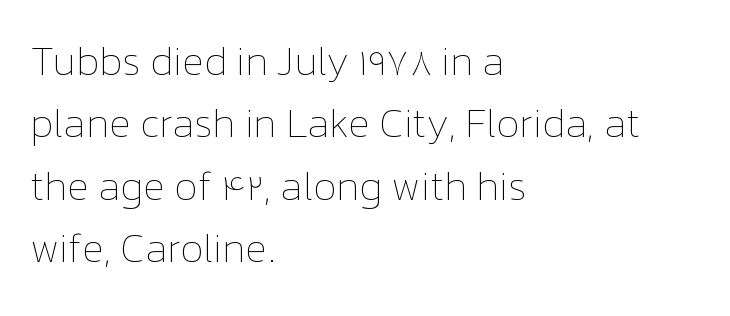
Q: Is the text bold? A: No.
Q: Is the text italic (slanted)? A: No, it is upright.
Q: Is the text underlined? A: No.
Q: How is the paragraph aligned? A: Left-aligned.
Q: Is the spacing between letters normal or unusually wide? A: Normal.
Q: Is the spacing between lines tight, normal or loose? A: Normal.
Q: Width (condensed, normal, or wide)? A: Normal.
Q: Stroke contrast? A: Low.
Q: x-height? A: Medium.
Q: Monospaced? A: No.
